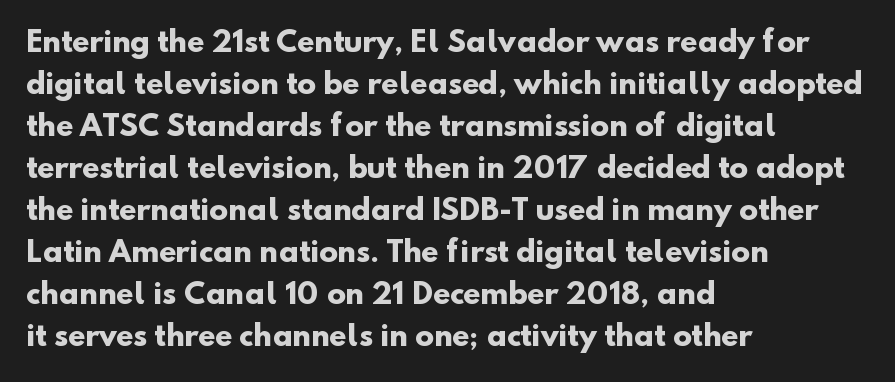
The image shows 28 px heavy sans-serif type; set left-aligned, normal line spacing (1.5x), normal letter spacing, not underlined; low stroke contrast and a small x-height.
